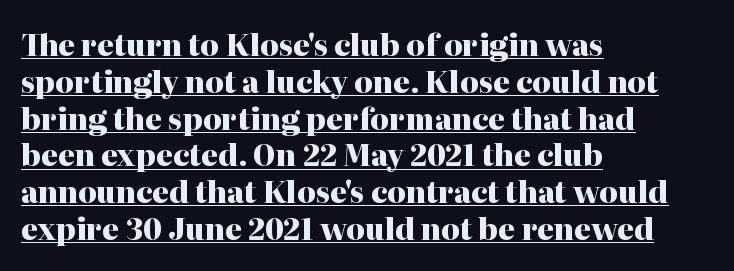
Q: Is the text bold? A: Yes.
Q: Is the text italic (slanted)? A: No, it is upright.
Q: Is the typeface a serif or a sans-serif typeface? A: Serif.
Q: Is the text underlined? A: Yes.
Q: How is the paragraph aligned? A: Left-aligned.
Q: Is the spacing between letters normal or unusually wide? A: Normal.
Q: Is the spacing between lines tight, normal or loose? A: Normal.
Q: Width (condensed, normal, or wide)? A: Normal.
Q: Stroke contrast? A: High.
Q: x-height? A: Medium.
Q: Monospaced? A: No.
